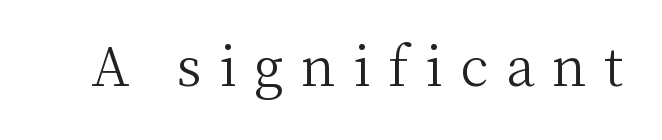
These lines are rendered in a variable-pitch font. Yep, those are serifs on the letters. The letters stand straight up with perfectly vertical stems. Stems here are at most as thick as an everyday book face. The horizontal fit of the characters is loose and conspicuously gappy.
